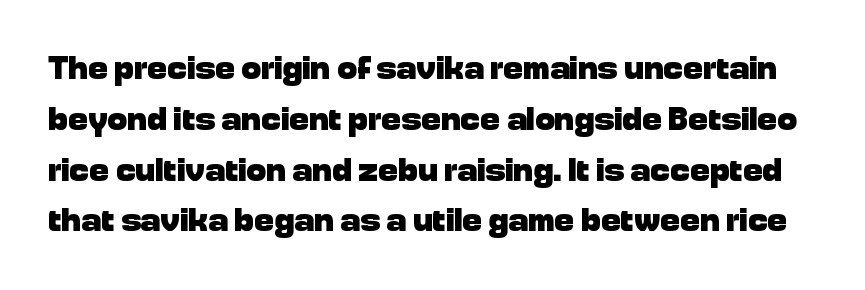
{"serif": "no", "italic": "no", "bold": "yes", "weight": "heavy", "width": "normal", "stroke_contrast": "low", "x_height": "medium", "monospaced": "no", "underline": "no", "line_spacing": "normal", "line_spacing_ratio": 1.54, "letter_spacing": "normal", "letter_spacing_em": 0.0, "glyph_px": 33}
